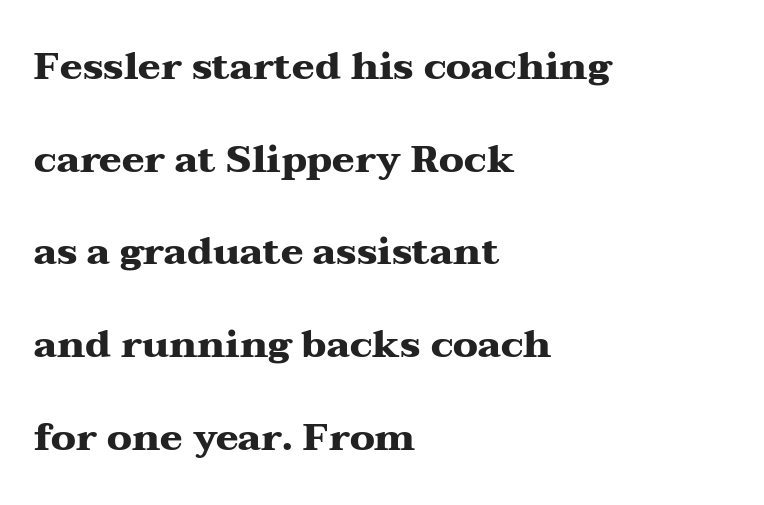
Loosely led — the rows are spread out. Unmarked baselines from the first word to the last. Words appear dense and cohesive because spacing is normal. The lettering holds an erect, upright posture throughout. Classification — serif. Where is the straight margin? On the left.
